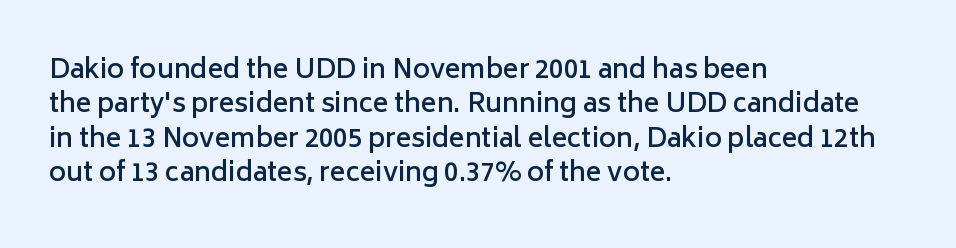
{"italic": "no", "bold": "semi", "underline": "no", "align": "left", "line_spacing": "normal", "line_spacing_ratio": 1.32, "letter_spacing": "normal", "letter_spacing_em": 0.0, "glyph_px": 26}
